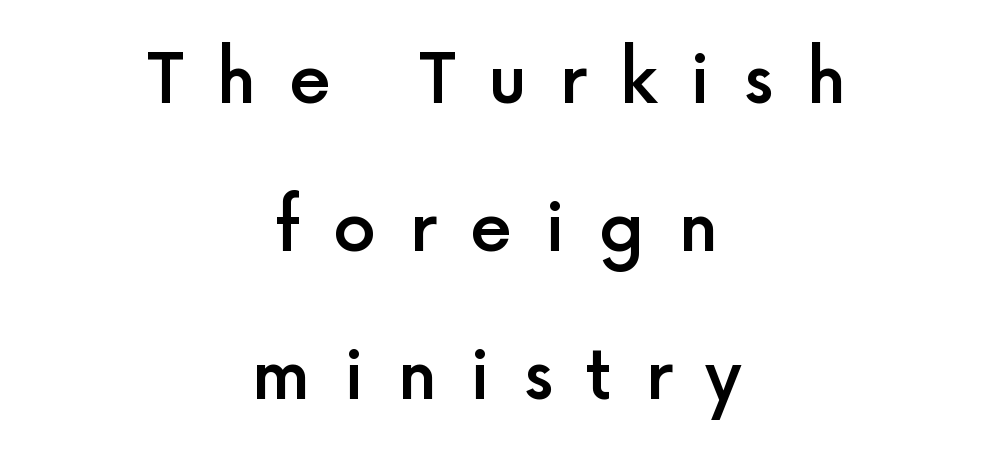
Q: Is the text bold? A: Semi-bold.
Q: Is the text italic (slanted)? A: No, it is upright.
Q: Is the typeface a serif or a sans-serif typeface? A: Sans-serif.
Q: Is the text underlined? A: No.
Q: How is the paragraph aligned? A: Centered.
Q: Is the spacing between letters normal or unusually wide? A: Unusually wide.
Q: Is the spacing between lines tight, normal or loose? A: Loose.
Q: Width (condensed, normal, or wide)? A: Normal.
Q: x-height? A: Medium.
Q: Monospaced? A: No.
